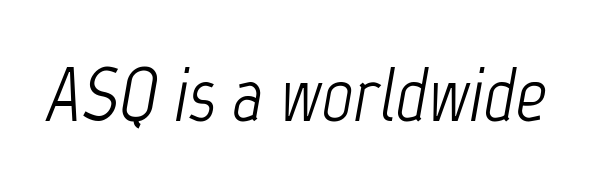
{"italic": "yes", "lean": "right", "slant_degrees": 12, "bold": "no", "weight": "light", "width": "condensed", "stroke_contrast": "low", "x_height": "medium", "monospaced": "no", "underline": "no", "letter_spacing": "normal", "letter_spacing_em": 0.0, "glyph_px": 77}
